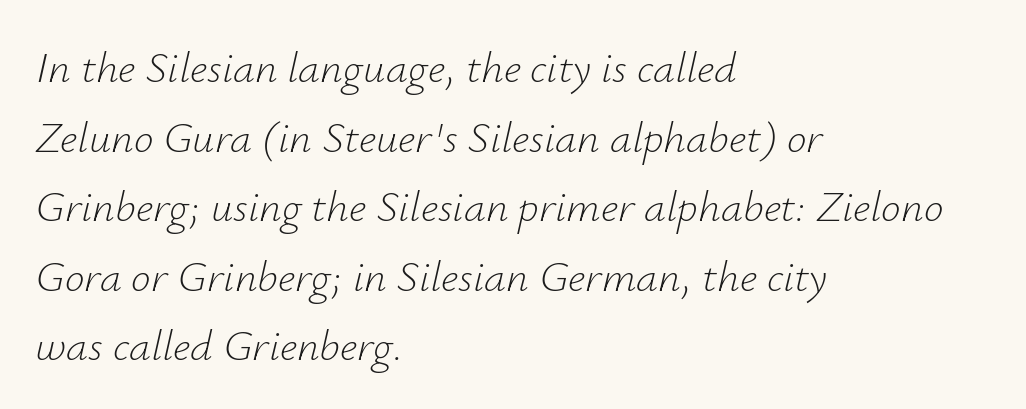
Q: Is the text bold? A: No.
Q: Is the text italic (slanted)? A: Yes, it leans right by about 12 degrees.
Q: Is the text underlined? A: No.
Q: How is the paragraph aligned? A: Left-aligned.
Q: Is the spacing between letters normal or unusually wide? A: Normal.
Q: Is the spacing between lines tight, normal or loose? A: Normal.
Q: Width (condensed, normal, or wide)? A: Normal.
Q: Stroke contrast? A: Low.
Q: x-height? A: Small.
Q: Monospaced? A: No.
